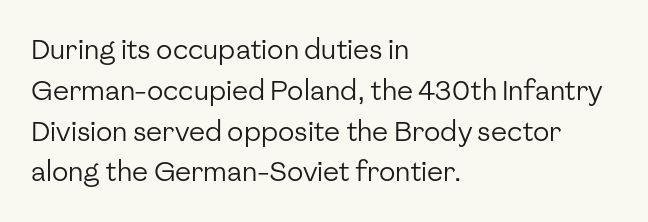
Q: Is the text bold? A: No.
Q: Is the text italic (slanted)? A: No, it is upright.
Q: Is the text underlined? A: No.
Q: How is the paragraph aligned? A: Left-aligned.
Q: Is the spacing between letters normal or unusually wide? A: Normal.
Q: Is the spacing between lines tight, normal or loose? A: Normal.
